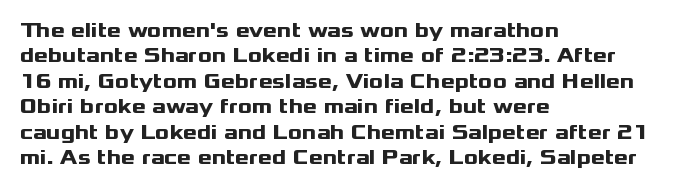
{"italic": "no", "bold": "yes", "underline": "no", "align": "left", "line_spacing_ratio": 1.21, "letter_spacing": "normal", "letter_spacing_em": 0.0, "glyph_px": 21}
